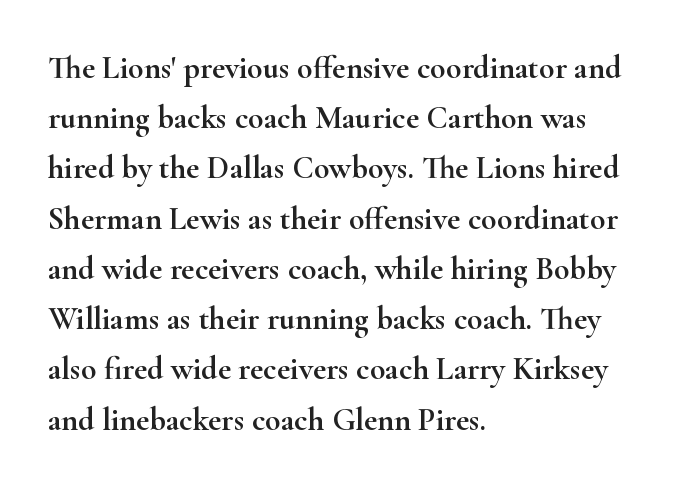
{"serif": "yes", "italic": "no", "width": "wide", "stroke_contrast": "high", "x_height": "small", "monospaced": "no", "underline": "no", "align": "left", "line_spacing": "normal", "line_spacing_ratio": 1.57, "letter_spacing": "normal", "letter_spacing_em": 0.0, "glyph_px": 32}
